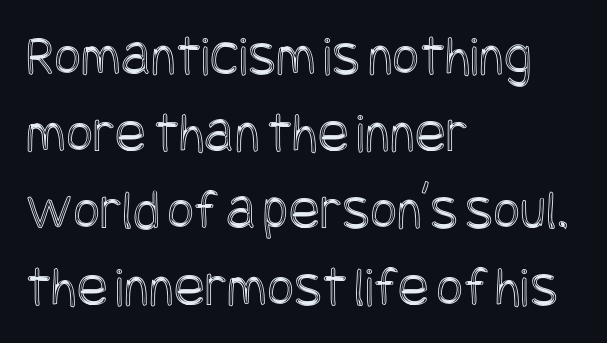
Q: Is the text italic (slanted)? A: No, it is upright.
Q: Is the text underlined? A: No.
Q: How is the paragraph aligned? A: Left-aligned.
Q: Is the spacing between letters normal or unusually wide? A: Normal.
Q: Is the spacing between lines tight, normal or loose? A: Normal.
Q: Width (condensed, normal, or wide)? A: Condensed.
Q: x-height? A: Large.
